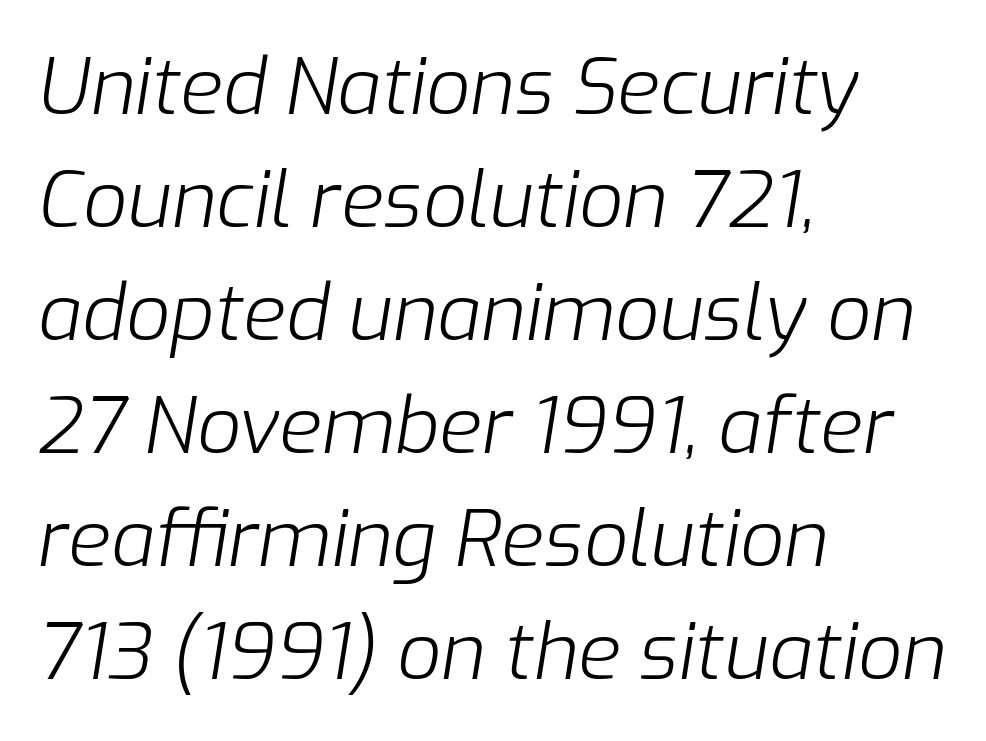
Compared with typical body copy, the letter spacing here is the same. Line starts are locked; line ends wander. Yep, that's italic — everything's leaning. No extra ink here — the face is not bold. Honestly, there is no underline to notice here at all.
